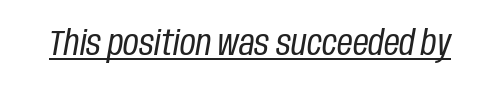
{"italic": "yes", "lean": "right", "slant_degrees": 10, "bold": "no", "weight": "regular", "width": "condensed", "stroke_contrast": "low", "x_height": "large", "monospaced": "no", "underline": "yes", "letter_spacing": "normal", "letter_spacing_em": 0.0, "glyph_px": 34}
